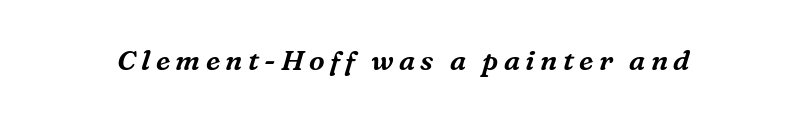
Descender tails drop into unmarked territory. You could not count columns in this text — the font is proportionally spaced. Italic? Definitely — the glyphs are oblique. These lines are composed in type with serifs.
